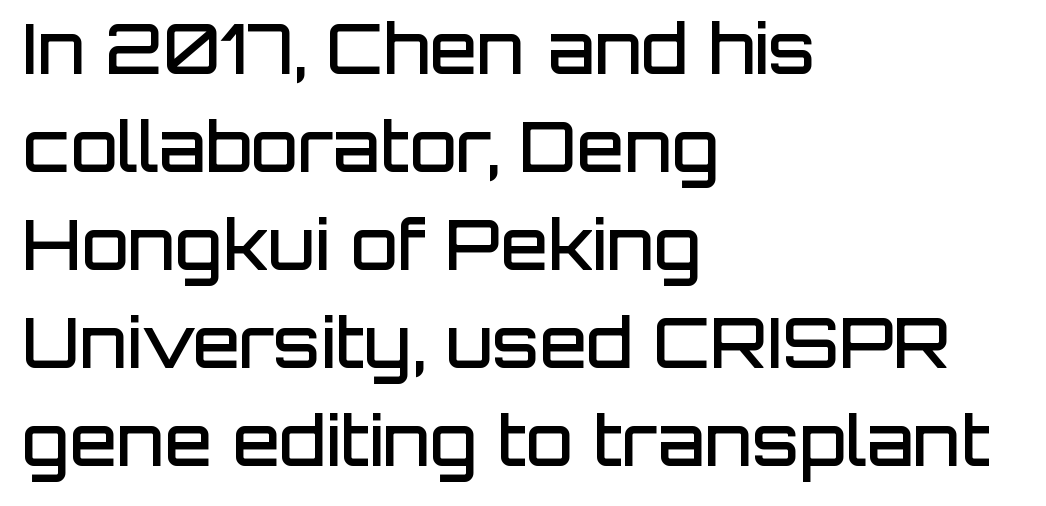
{"serif": "no", "italic": "no", "bold": "semi", "weight": "semibold", "width": "normal", "stroke_contrast": "low", "x_height": "large", "monospaced": "no", "underline": "no", "align": "left", "line_spacing": "normal", "line_spacing_ratio": 1.42, "letter_spacing": "normal", "letter_spacing_em": 0.0, "glyph_px": 69}
